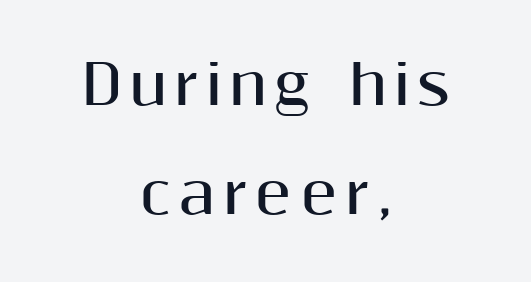
The image shows 54 px bold sans-serif type, upright; set centered, loose line spacing (2.02x), not underlined; medium stroke contrast and a medium x-height.
